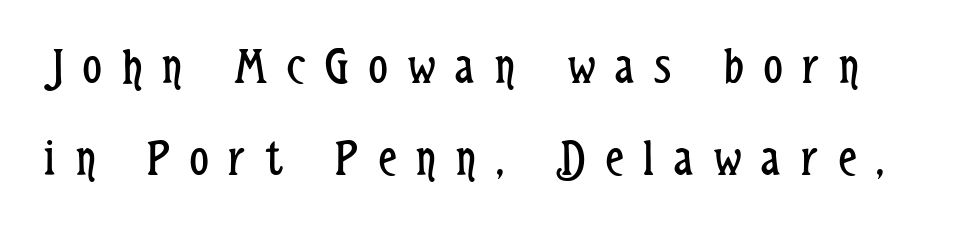
{"serif": "no", "italic": "no", "bold": "no", "weight": "regular", "width": "condensed", "stroke_contrast": "low", "x_height": "medium", "monospaced": "no", "underline": "no", "line_spacing_ratio": 1.76, "letter_spacing": "wide", "letter_spacing_em": 0.39, "glyph_px": 52}
